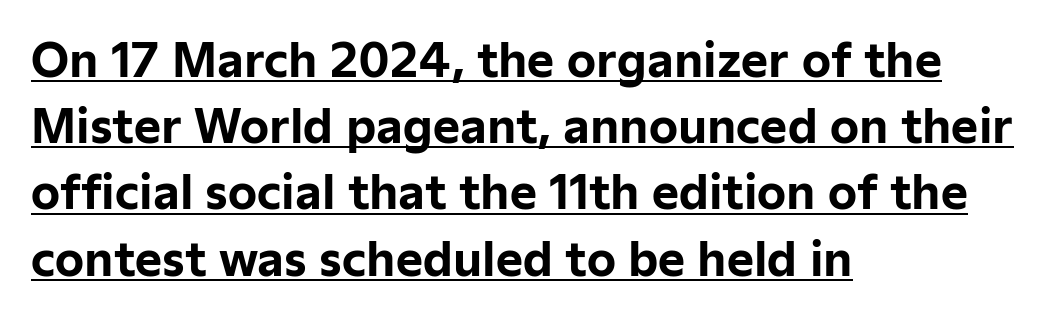
Q: Is the text bold? A: Yes.
Q: Is the text italic (slanted)? A: No, it is upright.
Q: Is the typeface a serif or a sans-serif typeface? A: Sans-serif.
Q: Is the text underlined? A: Yes.
Q: How is the paragraph aligned? A: Left-aligned.
Q: Is the spacing between letters normal or unusually wide? A: Normal.
Q: Is the spacing between lines tight, normal or loose? A: Normal.
Q: Width (condensed, normal, or wide)? A: Normal.
Q: Stroke contrast? A: Low.
Q: x-height? A: Medium.
Q: Monospaced? A: No.
